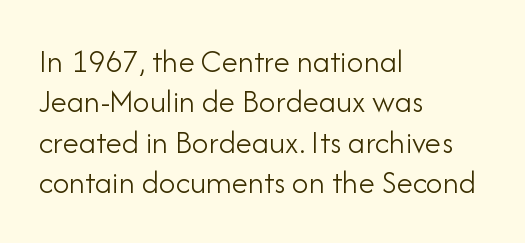
{"serif": "no", "italic": "no", "bold": "no", "weight": "light", "width": "normal", "stroke_contrast": "low", "x_height": "small", "monospaced": "no", "underline": "no", "align": "left", "line_spacing_ratio": 1.22, "letter_spacing": "normal", "letter_spacing_em": 0.0, "glyph_px": 33}
